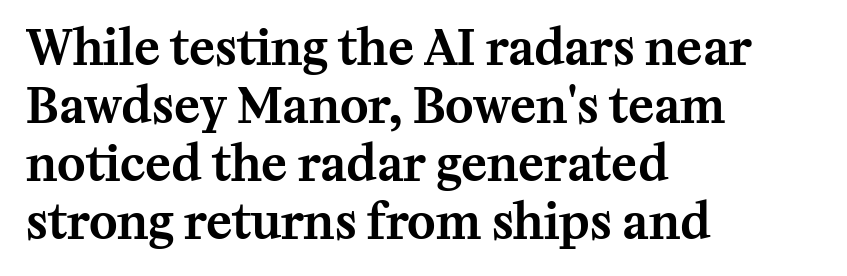
Q: Is the text italic (slanted)? A: No, it is upright.
Q: Is the typeface a serif or a sans-serif typeface? A: Serif.
Q: Is the text underlined? A: No.
Q: How is the paragraph aligned? A: Left-aligned.
Q: Is the spacing between letters normal or unusually wide? A: Normal.
Q: Width (condensed, normal, or wide)? A: Normal.
Q: Stroke contrast? A: Medium.
Q: x-height? A: Medium.
Q: Monospaced? A: No.
